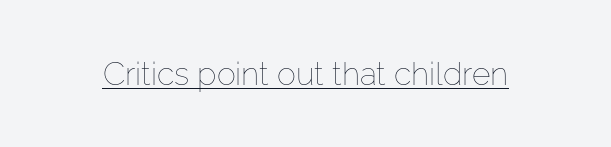
{"italic": "no", "bold": "no", "weight": "thin", "width": "normal", "stroke_contrast": "low", "x_height": "medium", "monospaced": "no", "underline": "yes", "letter_spacing": "normal", "letter_spacing_em": 0.0, "glyph_px": 32}
